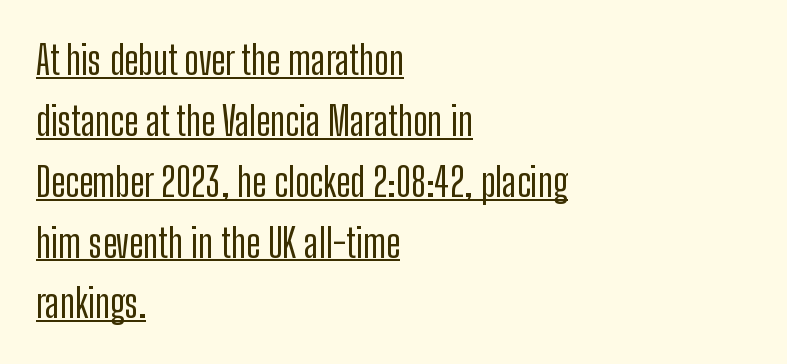
Q: Is the text italic (slanted)? A: No, it is upright.
Q: Is the typeface a serif or a sans-serif typeface? A: Sans-serif.
Q: Is the text underlined? A: Yes.
Q: How is the paragraph aligned? A: Left-aligned.
Q: Is the spacing between letters normal or unusually wide? A: Normal.
Q: Is the spacing between lines tight, normal or loose? A: Normal.
Q: Width (condensed, normal, or wide)? A: Condensed.
Q: Stroke contrast? A: Low.
Q: x-height? A: Medium.
Q: Monospaced? A: No.
